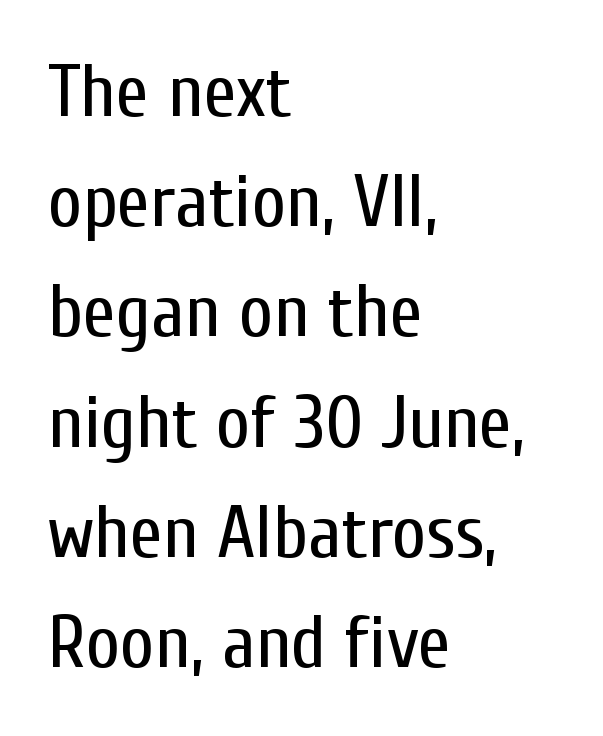
Notice how the passage keeps a crisp vertical edge on the left only. These lines were composed using upright roman letters. Letter spacing: default. You can tell from the bare stems that sans-serif type was used. Line spacing here is normal.
